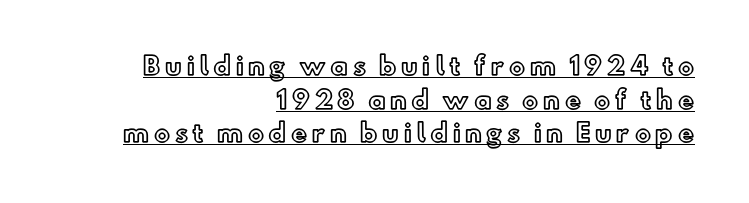
The lettering is marked with a stroke running underneath it. Posture: straight, roman, zero tilt. The designer left line spacing at the default. The typesetter chose a ragged-left arrangement here.
